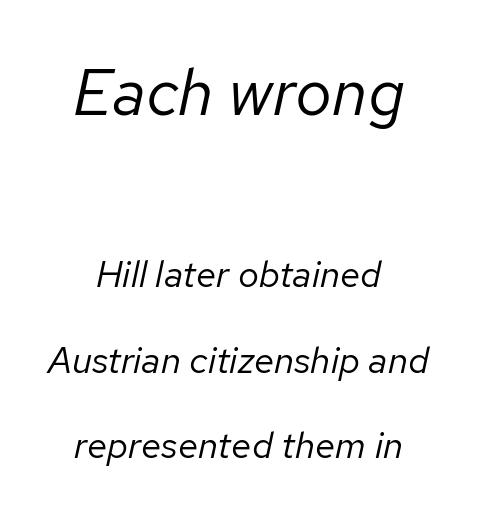
{"italic": "yes", "lean": "right", "slant_degrees": 12, "bold": "no", "weight": "regular", "width": "normal", "stroke_contrast": "low", "x_height": "medium", "monospaced": "no", "underline": "no", "align": "center", "line_spacing": "loose", "line_spacing_ratio": 2.3, "letter_spacing": "normal", "letter_spacing_em": 0.0, "larger_block": "first", "size_ratio": 1.76, "glyph_px": 65}
